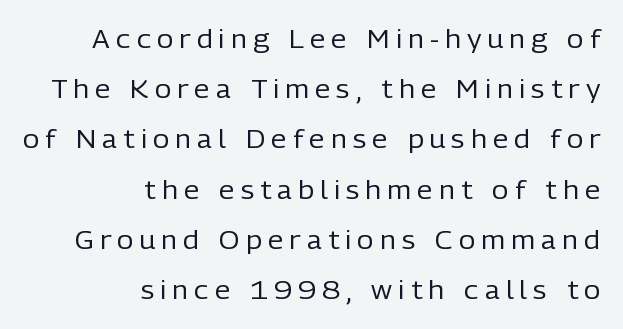
Q: Is the text bold? A: No.
Q: Is the text italic (slanted)? A: No, it is upright.
Q: Is the text underlined? A: No.
Q: How is the paragraph aligned? A: Right-aligned.
Q: Is the spacing between letters normal or unusually wide? A: Unusually wide.
Q: Is the spacing between lines tight, normal or loose? A: Loose.
